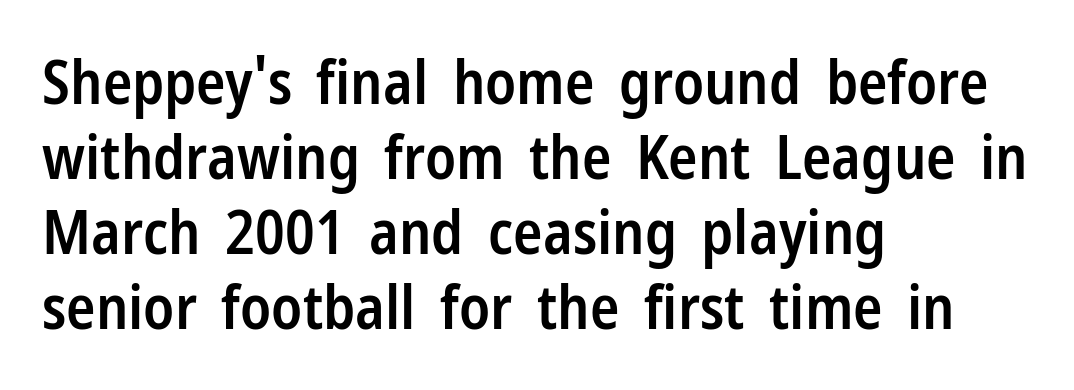
{"serif": "no", "italic": "no", "bold": "semi", "weight": "semibold", "width": "condensed", "stroke_contrast": "low", "x_height": "medium", "monospaced": "no", "underline": "no", "align": "left", "line_spacing_ratio": 1.23, "letter_spacing": "normal", "letter_spacing_em": 0.0, "glyph_px": 61}
